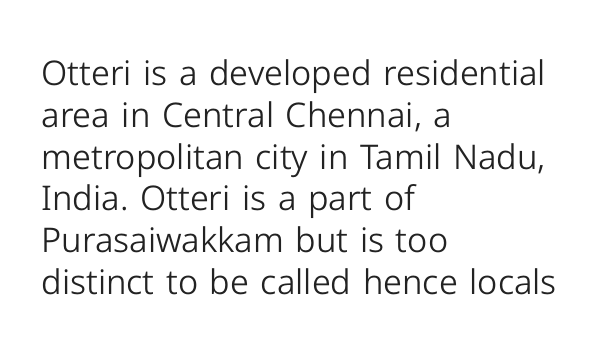
There is no visible air inserted between adjacent glyphs. Each letter's strokes conclude bluntly, with no projecting serifs. Type without underlining. The typeface has the unassuming heft of standard copy or less.
